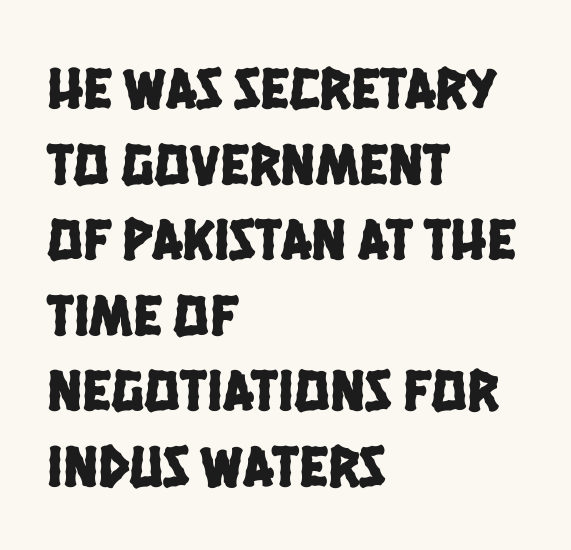
The image shows 59 px condensed sans-serif type; set left-aligned, normal line spacing (1.28x), normal letter spacing, not underlined; low stroke contrast and a large x-height.
